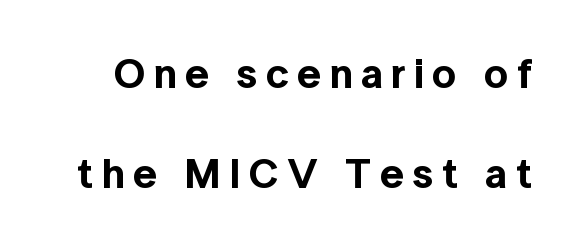
The image shows 42 px sans-serif type, upright; set loose line spacing (2.37x), not underlined; a medium x-height.
